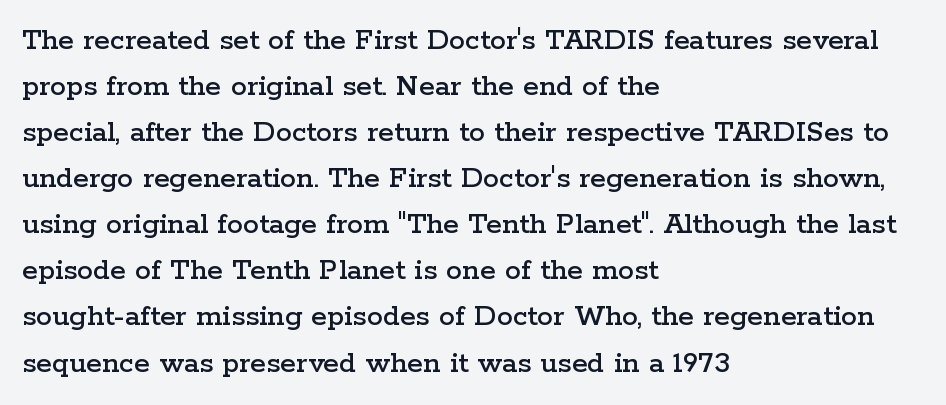
Q: Is the text italic (slanted)? A: No, it is upright.
Q: Is the typeface a serif or a sans-serif typeface? A: Serif.
Q: Is the text underlined? A: No.
Q: How is the paragraph aligned? A: Left-aligned.
Q: Is the spacing between letters normal or unusually wide? A: Normal.
Q: Is the spacing between lines tight, normal or loose? A: Normal.
Q: Width (condensed, normal, or wide)? A: Wide.
Q: Stroke contrast? A: Low.
Q: x-height? A: Medium.
Q: Monospaced? A: No.
